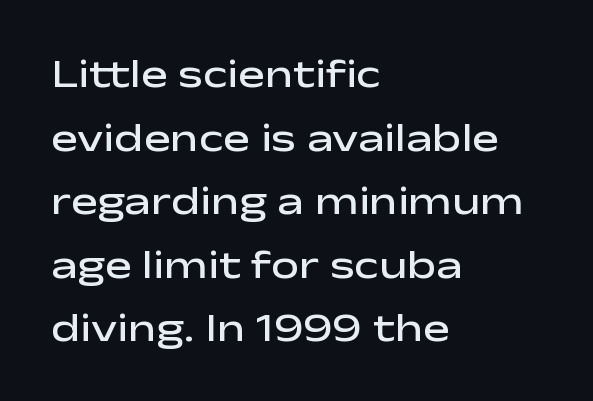
Q: Is the text bold? A: Semi-bold.
Q: Is the text italic (slanted)? A: No, it is upright.
Q: Is the typeface a serif or a sans-serif typeface? A: Sans-serif.
Q: Is the text underlined? A: No.
Q: How is the paragraph aligned? A: Left-aligned.
Q: Is the spacing between letters normal or unusually wide? A: Normal.
Q: Is the spacing between lines tight, normal or loose? A: Normal.
Q: Width (condensed, normal, or wide)? A: Wide.
Q: Stroke contrast? A: Low.
Q: x-height? A: Medium.
Q: Monospaced? A: No.
